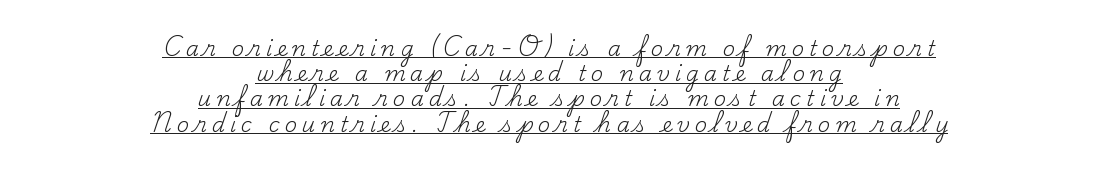
The face looks like a standard text weight, possibly lighter. Inter-character spacing is expanded well beyond the font's built-in metrics. The setting favours the middle, as headings and verse often do. Does a line run under the words? Yes, clearly.
